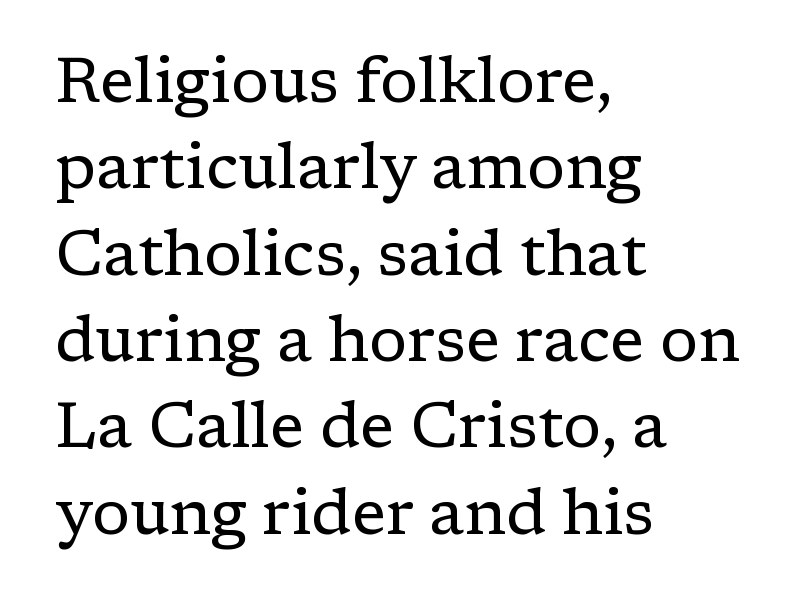
Each line starts at the same left margin while the right side varies. A typesetter would label this face a serif. No letter is thick-stroked: the sample isn't bold. The face used here is rendered with its standard letterfit. This block has exactly the height ordinary leading produces.
